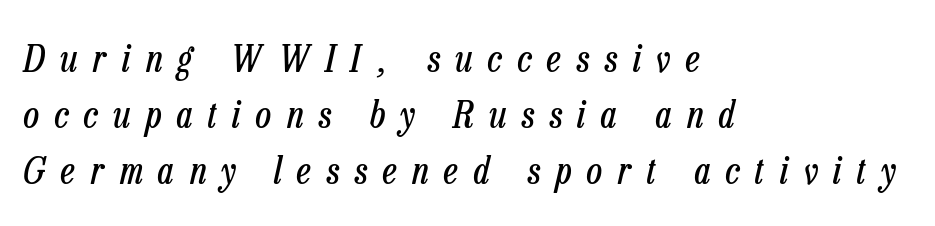
Weight: regular or lighter. This sample uses expanded letter spacing, leaving extra air between glyphs. Note the varied advance widths — an 'i' is clearly narrower than an 'm'. The whole block is typeset with a tilt. If you drew a ruler down the left edge, every line would touch it.
